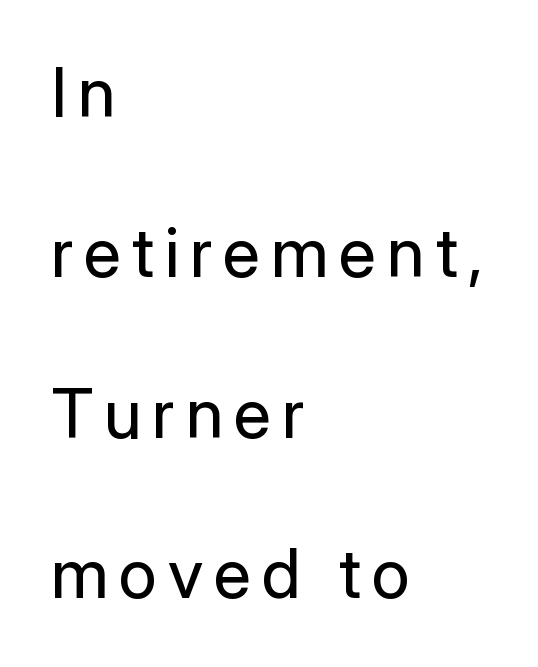
The setting favours the left margin, as ordinary paragraphs usually do. Is this a sans? Yes — the strokes have no serifs. Underlining? Definitely not there. Leading is clearly above the norm, producing a sparse column.
